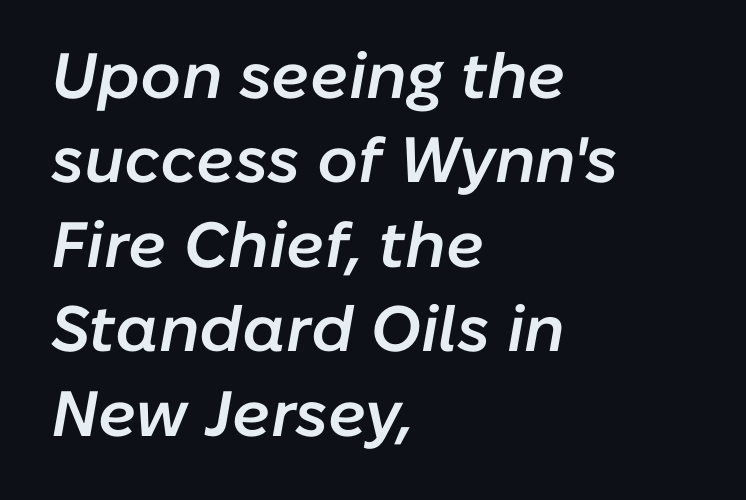
The image shows 64 px semibold type, italic (leaning right); set left-aligned, normal line spacing (1.32x), normal letter spacing, not underlined; low stroke contrast and a medium x-height.
